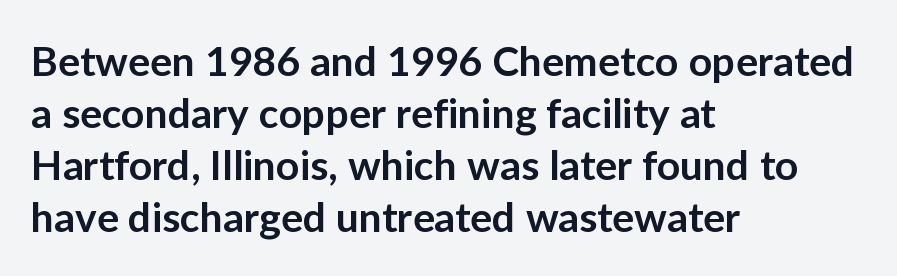
As a designer I'd log this as weight 600, semibold. Each letter keeps its own natural width here, so spacing adapts to shape. If you measured baseline to baseline, you'd find a middling distance. The font's upright variant was chosen for this text.
